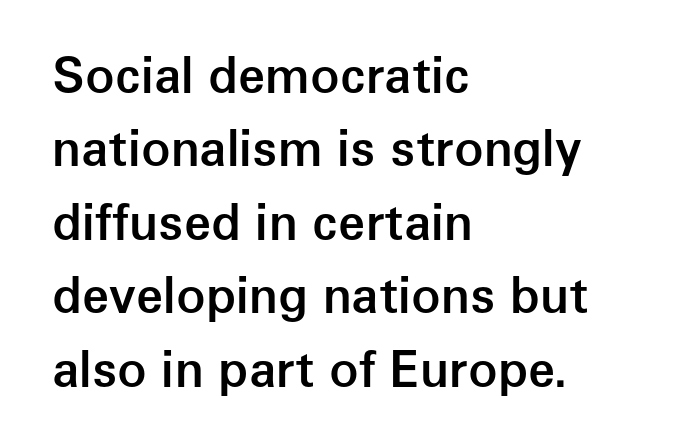
Q: Is the text bold? A: Semi-bold.
Q: Is the text italic (slanted)? A: No, it is upright.
Q: Is the typeface a serif or a sans-serif typeface? A: Sans-serif.
Q: Is the text underlined? A: No.
Q: How is the paragraph aligned? A: Left-aligned.
Q: Is the spacing between letters normal or unusually wide? A: Normal.
Q: Is the spacing between lines tight, normal or loose? A: Normal.
Q: Width (condensed, normal, or wide)? A: Normal.
Q: Stroke contrast? A: Low.
Q: x-height? A: Medium.
Q: Monospaced? A: No.
